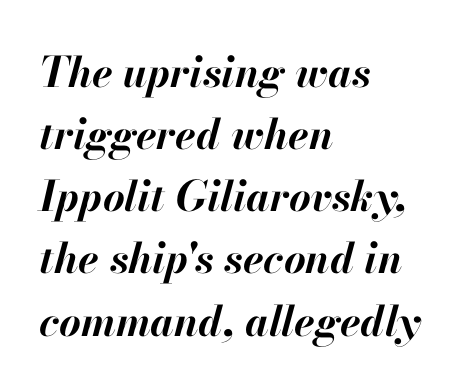
Q: Is the text bold? A: Yes.
Q: Is the text italic (slanted)? A: Yes, it leans right by about 13 degrees.
Q: Is the text underlined? A: No.
Q: How is the paragraph aligned? A: Left-aligned.
Q: Is the spacing between letters normal or unusually wide? A: Normal.
Q: Is the spacing between lines tight, normal or loose? A: Normal.
Q: Width (condensed, normal, or wide)? A: Normal.
Q: Stroke contrast? A: High.
Q: x-height? A: Small.
Q: Monospaced? A: No.
